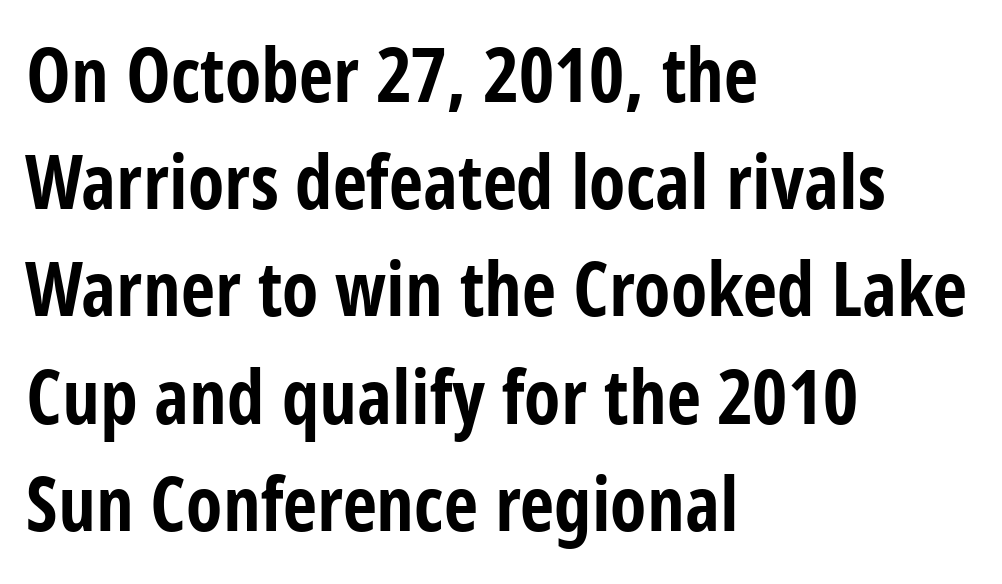
The image shows 75 px bold, condensed sans-serif type, upright; set left-aligned, normal line spacing (1.43x), normal letter spacing, not underlined; low stroke contrast and a large x-height.
